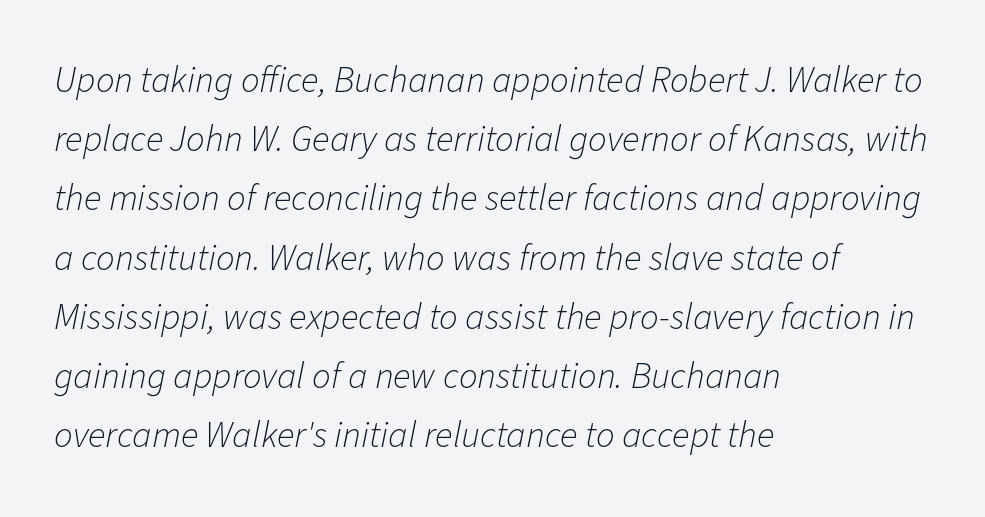
Q: Is the text bold? A: No.
Q: Is the text italic (slanted)? A: Yes, it leans right by about 11 degrees.
Q: Is the text underlined? A: No.
Q: How is the paragraph aligned? A: Left-aligned.
Q: Is the spacing between letters normal or unusually wide? A: Normal.
Q: Is the spacing between lines tight, normal or loose? A: Normal.
Q: Width (condensed, normal, or wide)? A: Normal.
Q: Stroke contrast? A: Low.
Q: x-height? A: Medium.
Q: Monospaced? A: No.
